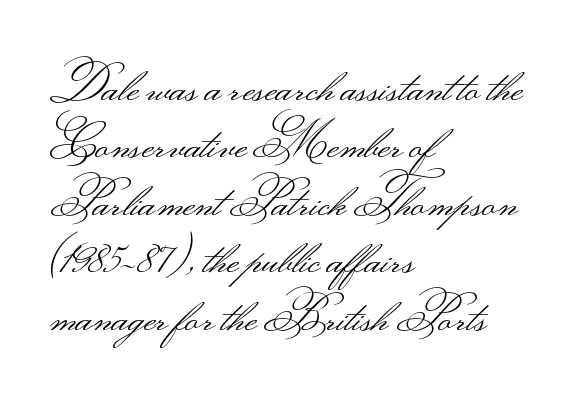
{"serif": "no", "bold": "no", "weight": "light", "width": "wide", "stroke_contrast": "medium", "monospaced": "no", "underline": "no", "align": "left", "line_spacing": "normal", "line_spacing_ratio": 1.25, "letter_spacing": "normal", "letter_spacing_em": 0.0, "glyph_px": 46}
